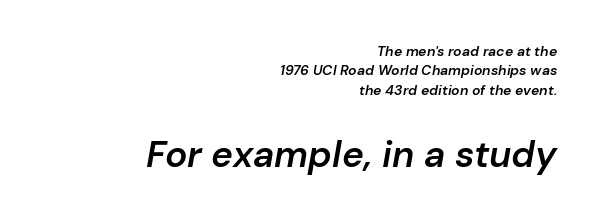
{"italic": "yes", "lean": "right", "slant_degrees": 10, "bold": "semi", "weight": "semibold", "width": "normal", "stroke_contrast": "low", "x_height": "medium", "monospaced": "no", "underline": "no", "align": "right", "line_spacing": "normal", "line_spacing_ratio": 1.38, "letter_spacing": "normal", "letter_spacing_em": 0.0, "larger_block": "second", "size_ratio": 2.64, "glyph_px": 37}
